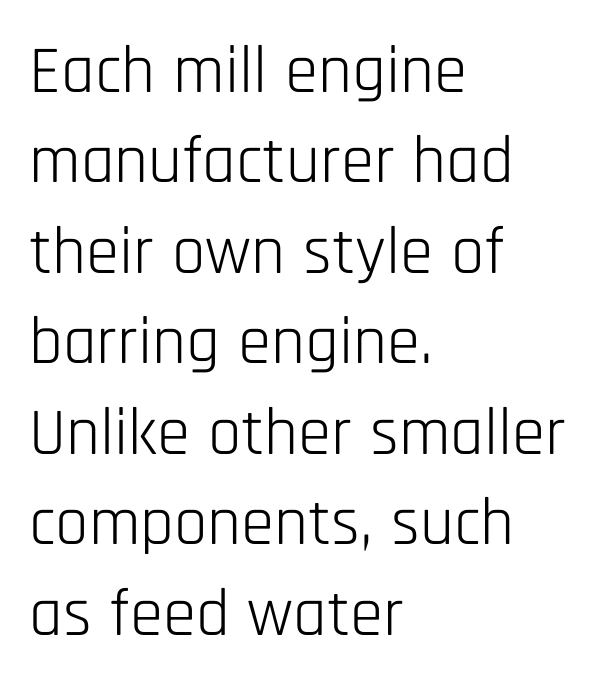
{"serif": "no", "italic": "no", "bold": "no", "weight": "light", "width": "condensed", "stroke_contrast": "low", "x_height": "large", "monospaced": "no", "underline": "no", "align": "left", "line_spacing": "normal", "line_spacing_ratio": 1.35, "letter_spacing": "normal", "letter_spacing_em": 0.0, "glyph_px": 67}
